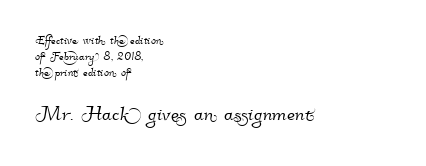
{"underline": "no", "align": "left", "line_spacing": "tight", "line_spacing_ratio": 1.07, "letter_spacing": "normal", "letter_spacing_em": 0.0, "larger_block": "second", "size_ratio": 1.73, "glyph_px": 26}
